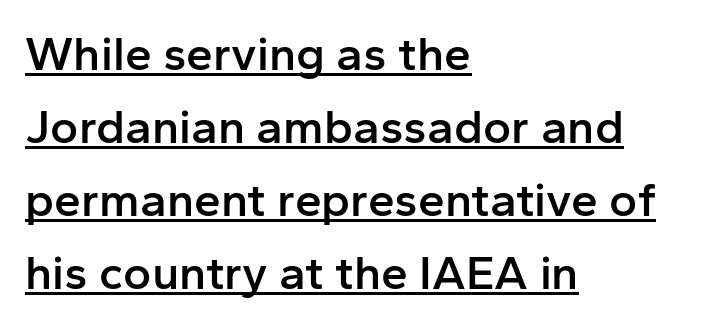
The face used here is proportionally spaced, like ordinary book or web type. Underlining? Definitely there. Does the weight exceed regular? Yes, but only to semibold. These lines were composed using upright roman letters. Horizontal alignment here is leftward, the default for most running prose. Tracking value appears to be zero — textbook default spacing.
